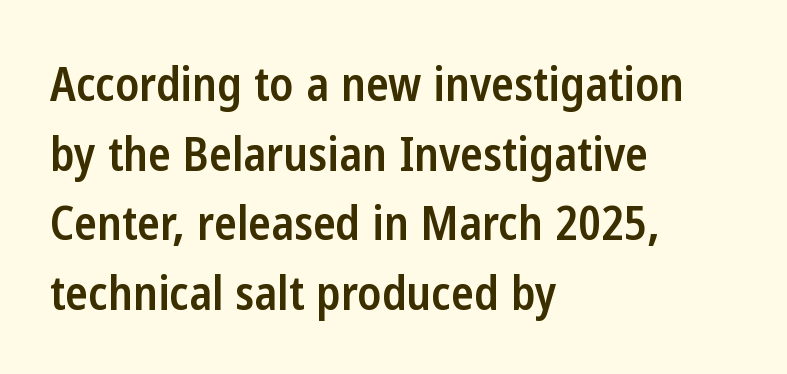
Q: Is the text bold? A: Semi-bold.
Q: Is the text italic (slanted)? A: No, it is upright.
Q: Is the typeface a serif or a sans-serif typeface? A: Sans-serif.
Q: Is the text underlined? A: No.
Q: How is the paragraph aligned? A: Left-aligned.
Q: Is the spacing between letters normal or unusually wide? A: Normal.
Q: Is the spacing between lines tight, normal or loose? A: Normal.
Q: Width (condensed, normal, or wide)? A: Condensed.
Q: Stroke contrast? A: Low.
Q: x-height? A: Medium.
Q: Monospaced? A: No.
